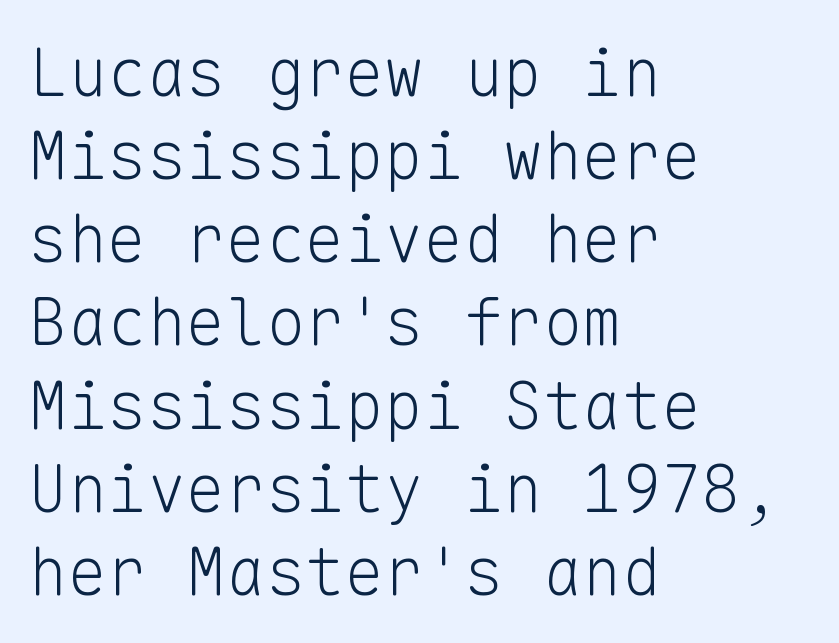
Rule under the text: the space is simply empty. Successive baselines arrive at the customary interval. Words appear dense and cohesive because spacing is normal. A roman cut, with each character standing at attention. Looks like terminal output: every glyph gets an equal slot. The cut favours lightness, reaching ordinary text weight at its darkest.
